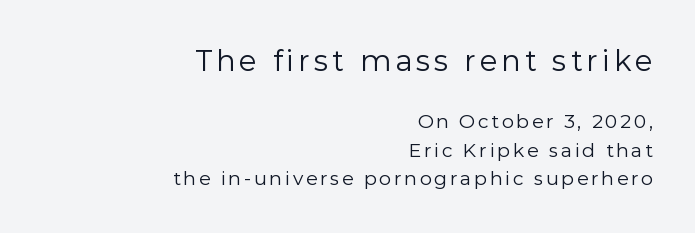
The image shows 29 px regular-weight sans-serif type, upright; set right-aligned, normal line spacing (1.51x), not underlined; the first (top) block is 1.53x larger; a medium x-height.
